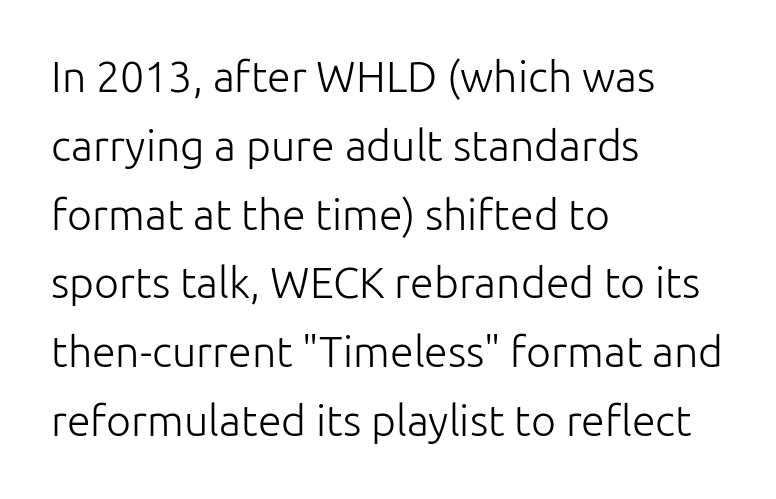
Q: Is the text bold? A: No.
Q: Is the text italic (slanted)? A: No, it is upright.
Q: Is the typeface a serif or a sans-serif typeface? A: Sans-serif.
Q: Is the text underlined? A: No.
Q: How is the paragraph aligned? A: Left-aligned.
Q: Is the spacing between letters normal or unusually wide? A: Normal.
Q: Is the spacing between lines tight, normal or loose? A: Normal.
Q: Width (condensed, normal, or wide)? A: Normal.
Q: Stroke contrast? A: Low.
Q: x-height? A: Medium.
Q: Monospaced? A: No.
